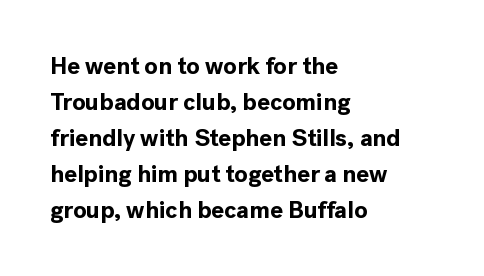
These lines are set flush left with a ragged right edge. Upright lettering throughout. Compared with typical body copy, the letter spacing here is the same. The line-height multiplier appears to be the usual default.
